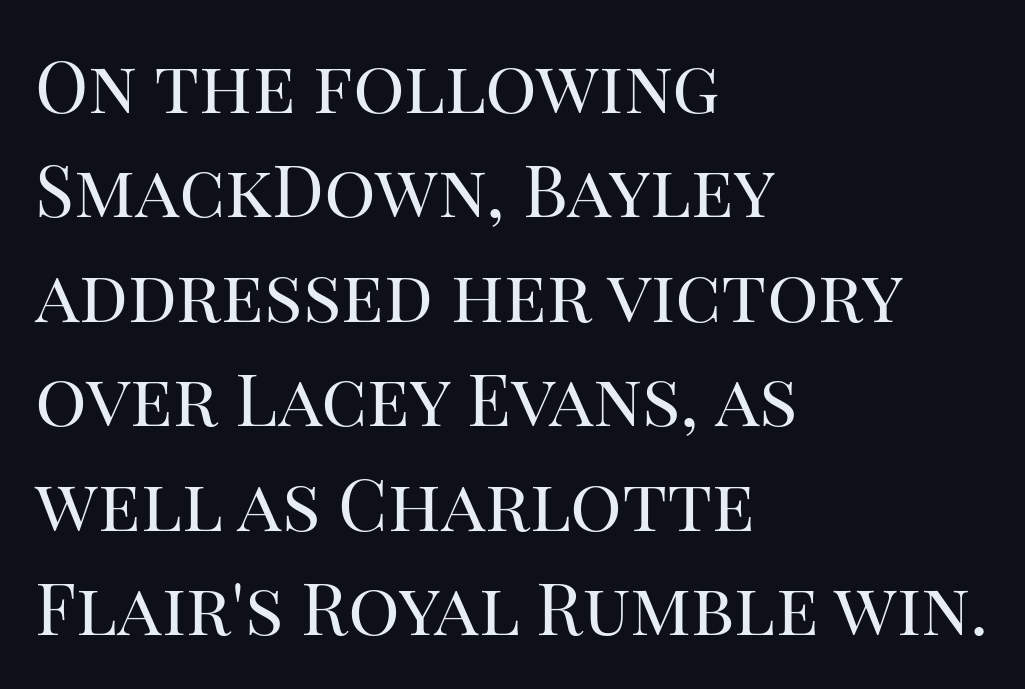
Q: Is the text bold? A: No.
Q: Is the text italic (slanted)? A: No, it is upright.
Q: Is the typeface a serif or a sans-serif typeface? A: Serif.
Q: Is the text underlined? A: No.
Q: How is the paragraph aligned? A: Left-aligned.
Q: Is the spacing between letters normal or unusually wide? A: Normal.
Q: Is the spacing between lines tight, normal or loose? A: Normal.
Q: Width (condensed, normal, or wide)? A: Normal.
Q: Stroke contrast? A: High.
Q: x-height? A: Large.
Q: Monospaced? A: No.
